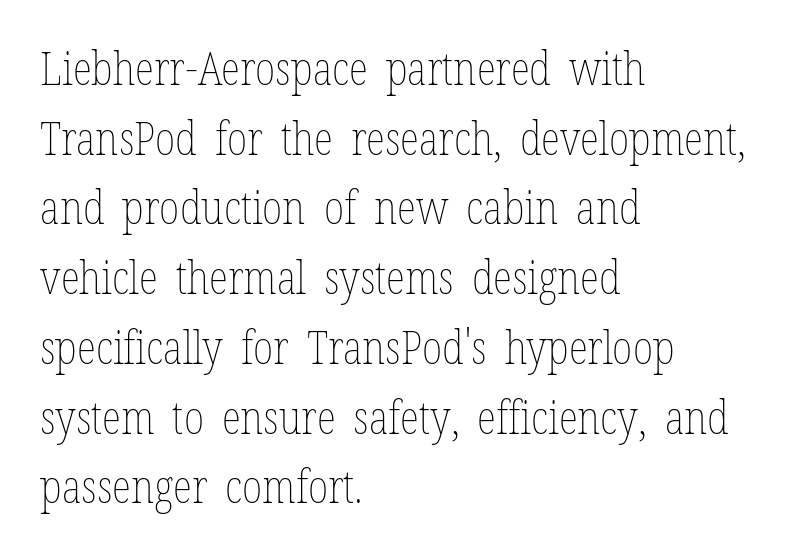
The image shows 45 px thin, condensed type, upright; set left-aligned, normal line spacing (1.55x), normal letter spacing, not underlined; low stroke contrast and a medium x-height.
